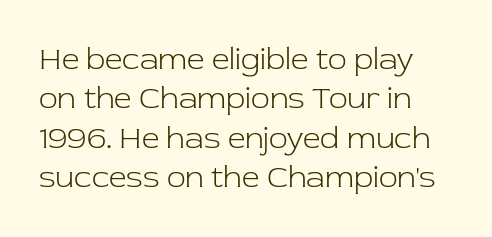
The image shows 31 px light serif type, upright; set normal line spacing (1.27x), normal letter spacing, not underlined; low stroke contrast and a medium x-height.
